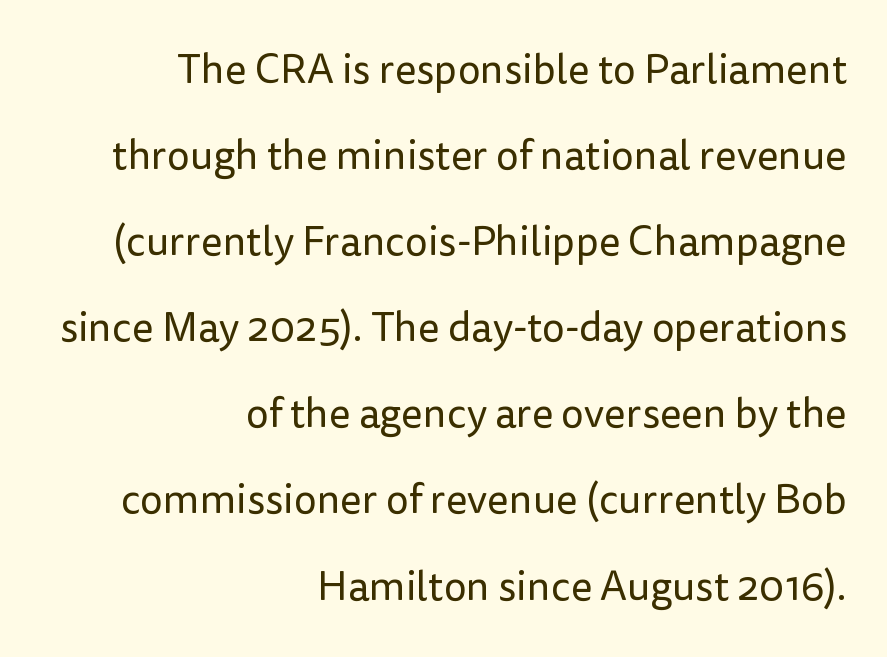
{"serif": "no", "italic": "no", "bold": "no", "weight": "regular", "width": "normal", "stroke_contrast": "low", "x_height": "medium", "monospaced": "no", "underline": "no", "align": "right", "line_spacing": "loose", "line_spacing_ratio": 2.1, "letter_spacing": "normal", "letter_spacing_em": 0.0, "glyph_px": 41}
